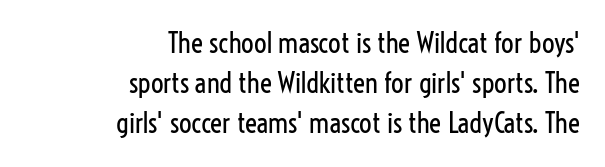
Each line ends at the same right margin while the left side varies. Descenders are the only things crossing below the line. Font category for this specimen: sans-serif. Notice how the stems are strictly vertical — no italics here. Stroke mass is kept to a normal reading level or below. Varying glyph widths throughout — classic text-font behaviour.
